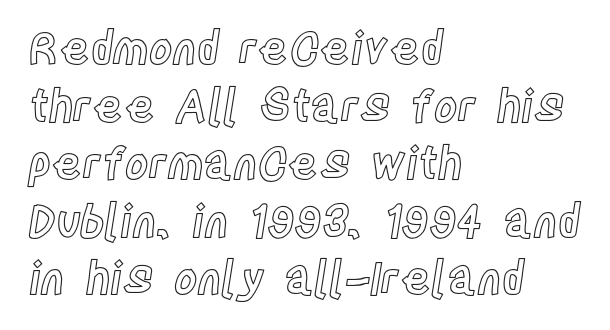
The image shows 45 px condensed type; set left-aligned, normal line spacing (1.28x), normal letter spacing, not underlined; a large x-height.
